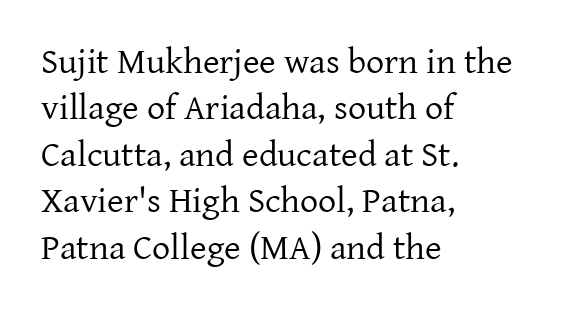
The image shows 36 px regular-weight serif type, upright; set left-aligned, normal line spacing (1.29x), normal letter spacing, not underlined; low stroke contrast and a medium x-height.
